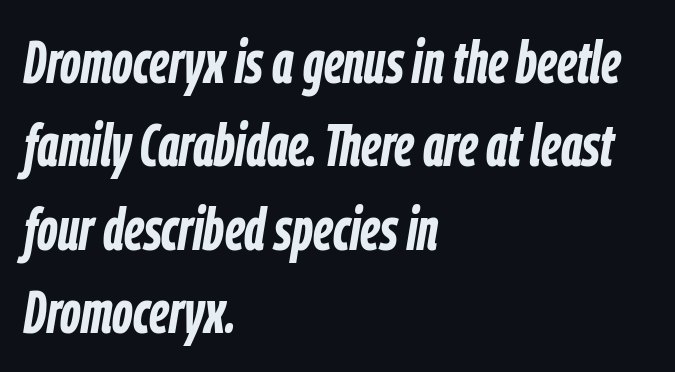
The image shows 60 px semibold, condensed type, italic (leaning right); set left-aligned, normal line spacing (1.39x), normal letter spacing, not underlined; low stroke contrast and a medium x-height.
